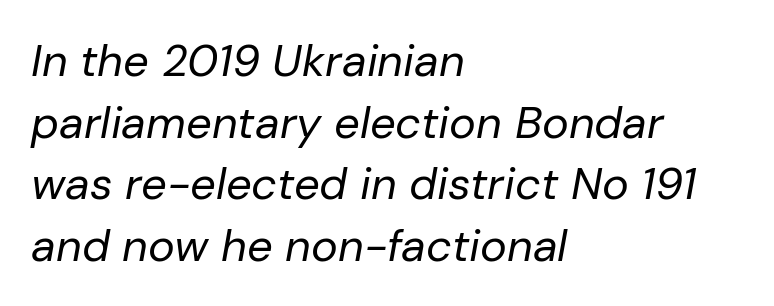
Nothing unusual about the tracking: characters are spaced as the font intends. This rendering features lettering with no underline. Each stroke keeps to a modest, everyday thickness or less. The designer left line spacing at the default. Does the copy run flush right? No — it runs flush left. The face used here is proportionally spaced, like ordinary book or web type.
